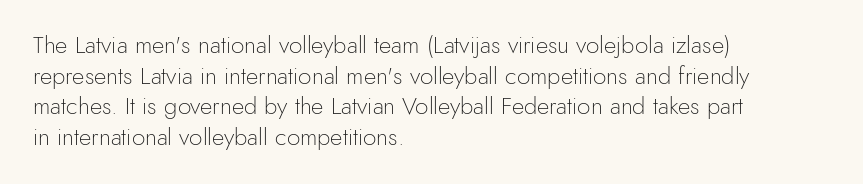
Is the type heavy? It reads as light-to-regular instead. Leftover space on each line is placed entirely after the last word. Characters follow at the spacing the type designer built in. The passage shown stacks its lines at a standard gap.
